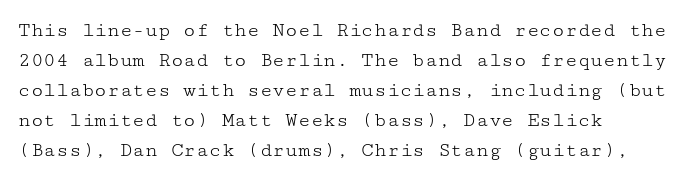
{"italic": "no", "bold": "no", "underline": "no", "align": "left", "line_spacing": "normal", "line_spacing_ratio": 1.43, "letter_spacing": "normal", "letter_spacing_em": 0.0, "glyph_px": 21}
